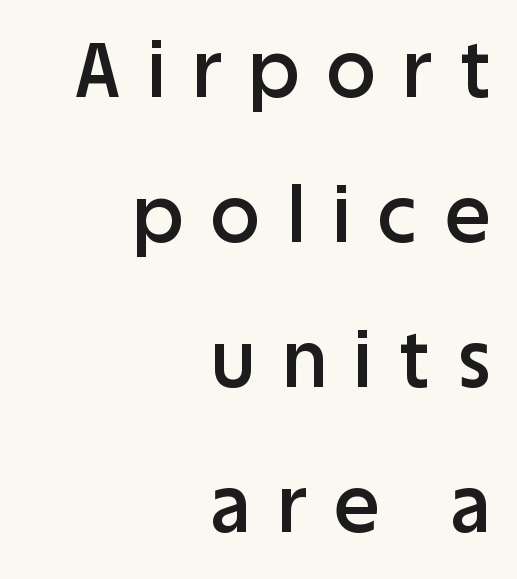
Q: Is the text bold? A: Semi-bold.
Q: Is the text italic (slanted)? A: No, it is upright.
Q: Is the typeface a serif or a sans-serif typeface? A: Sans-serif.
Q: Is the text underlined? A: No.
Q: How is the paragraph aligned? A: Right-aligned.
Q: Is the spacing between letters normal or unusually wide? A: Unusually wide.
Q: Is the spacing between lines tight, normal or loose? A: Loose.
Q: Width (condensed, normal, or wide)? A: Normal.
Q: Stroke contrast? A: Low.
Q: x-height? A: Large.
Q: Monospaced? A: No.
